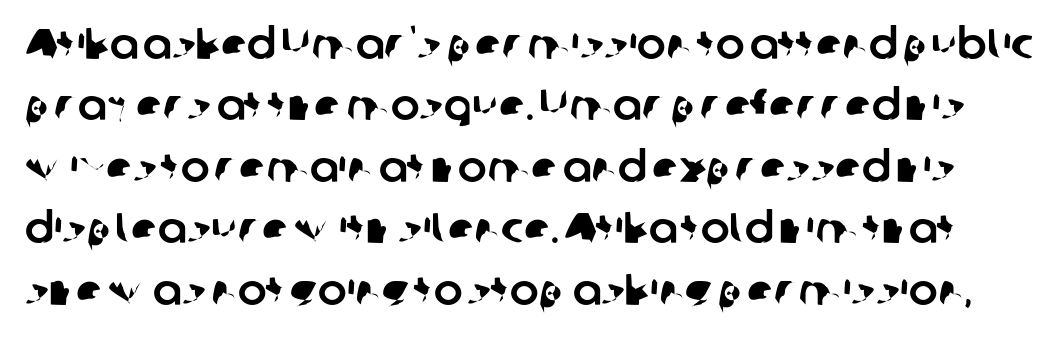
Note the varied advance widths — an 'i' is clearly narrower than an 'm'. Nobody touched the tracking dial on this one. Are there feet on the stems? There aren't — it's a sans. Nobody drew a line under any word here.
